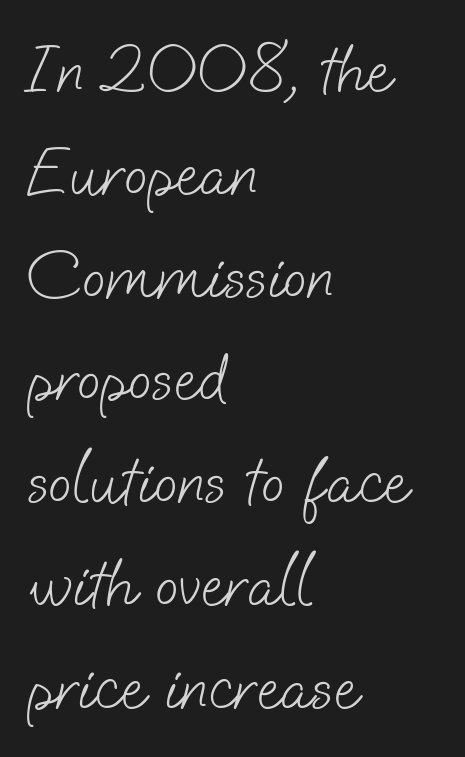
Here the designer chose a conventional face with non-uniform glyph widths. Nobody touched the tracking dial on this one. No heavy texture on the line: the type isn't bold. The lines in this sample share a left origin and differ only in where they stop. A clean baseline with only descenders dipping below it.
